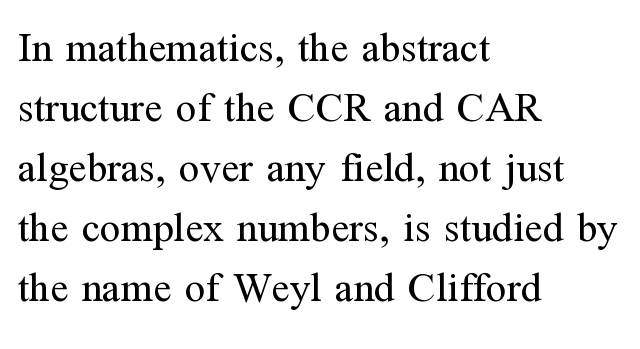
The image shows 42 px regular-weight serif type, upright; set left-aligned, normal line spacing (1.43x), normal letter spacing, not underlined; medium stroke contrast and a medium x-height.
